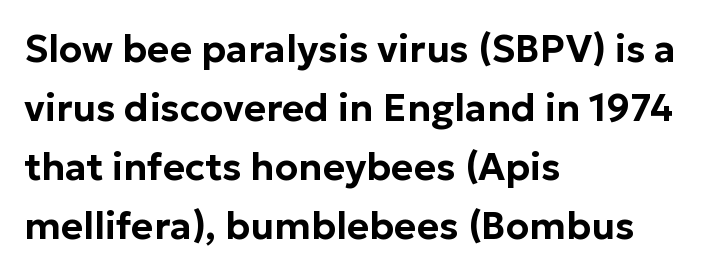
The image shows 38 px sans-serif type, upright; set left-aligned, normal line spacing (1.55x), normal letter spacing, not underlined; low stroke contrast and a medium x-height.
